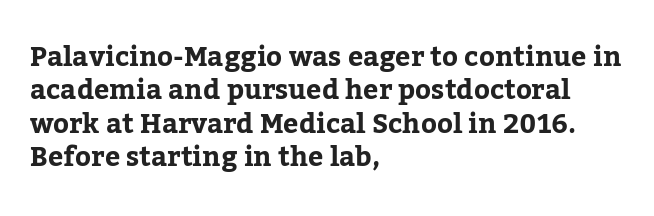
The image shows 27 px bold type, upright; set left-aligned, line spacing 1.24x, normal letter spacing, not underlined.
